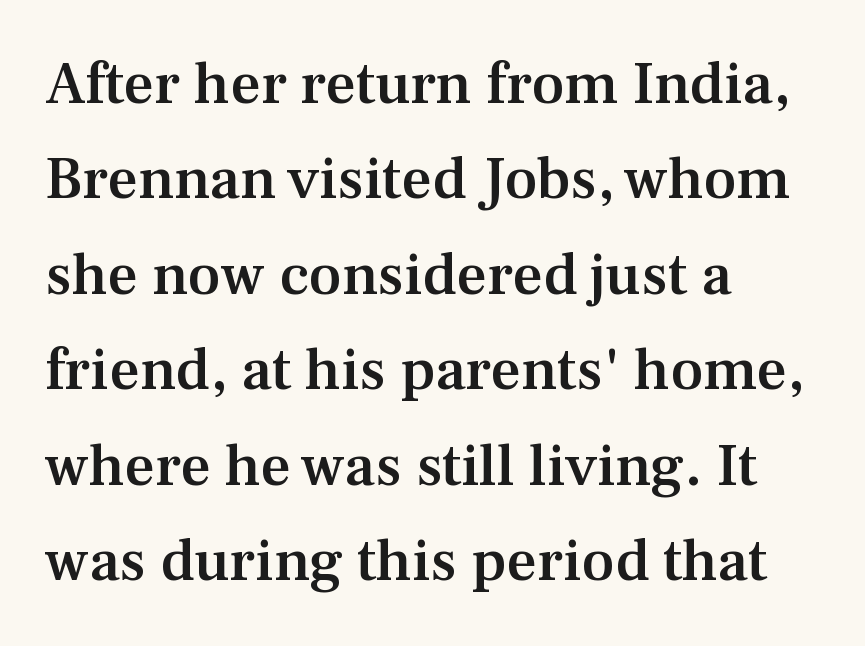
Words float on clear page, feet unadorned. Its strokes are somewhat broadened, the hallmark of semibold type. Vertical strokes here are truly vertical. Note the varied advance widths — an 'i' is clearly narrower than an 'm'. Glyph-to-glyph distance matches everyday printed text. Regarding leading, the lines here are spaced in the standard way.
